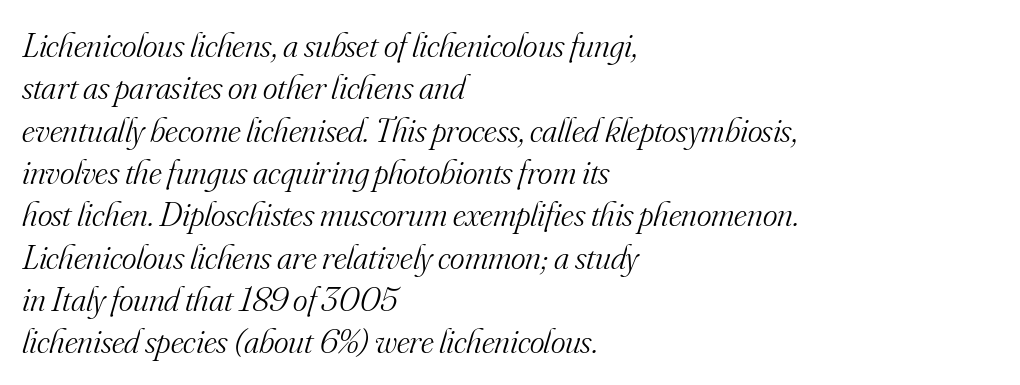
No extra ink here — the face is not bold. Honestly, there is no underline to notice here at all. Between one letter and the next there's only the usual sliver of space. The typeface chosen for these lines features serifs. The letters advance in unequal steps, a hallmark of proportional type. Is the block centered? No — it sits flush against the left margin.
